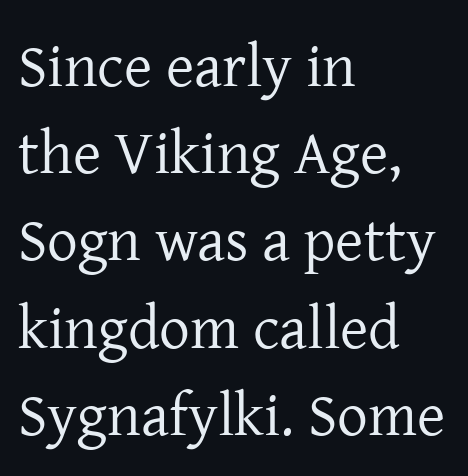
The image shows 61 px regular-weight serif type, upright; set left-aligned, normal line spacing (1.43x), normal letter spacing, not underlined; low stroke contrast and a medium x-height.
